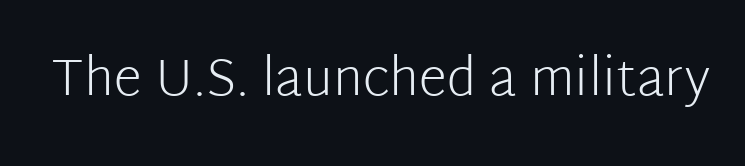
Q: Is the text bold? A: No.
Q: Is the text italic (slanted)? A: No, it is upright.
Q: Is the typeface a serif or a sans-serif typeface? A: Sans-serif.
Q: Is the text underlined? A: No.
Q: Is the spacing between letters normal or unusually wide? A: Normal.
Q: Width (condensed, normal, or wide)? A: Normal.
Q: Stroke contrast? A: Low.
Q: x-height? A: Medium.
Q: Monospaced? A: No.
